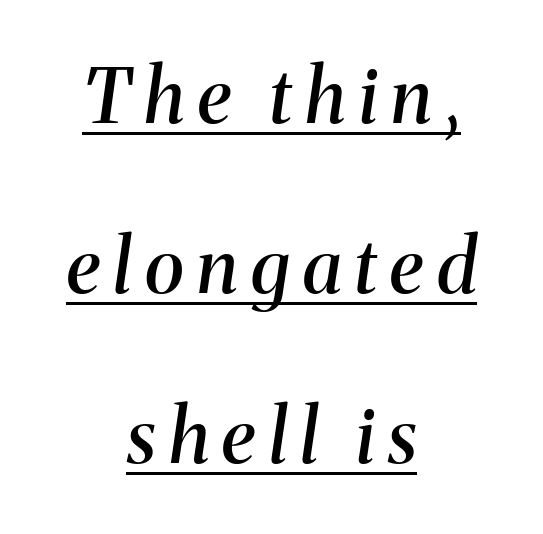
One-word summary of the alignment: center. Glance below the letters and you will spot a drawn line. Font category for this specimen: serif. Looking at the ascenders, they clearly lean.
